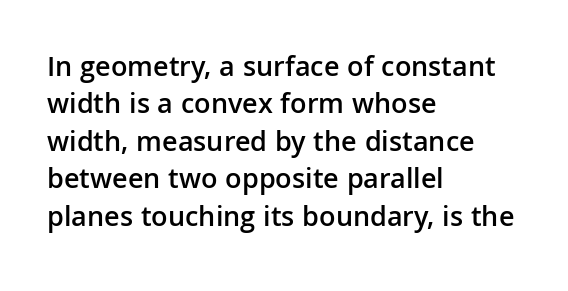
The image shows 29 px semibold sans-serif type, upright; set left-aligned, normal line spacing (1.29x), normal letter spacing, not underlined; low stroke contrast and a medium x-height.
